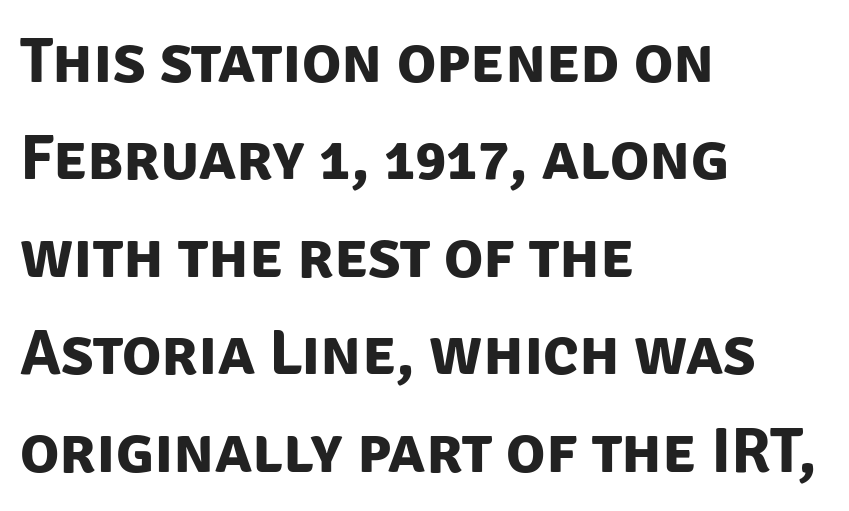
Grotesque or geometric, the face here clearly has no serifs. Whoever set this chose a conventional vertical rhythm. Honestly, the letter spacing is just normal — you wouldn't notice it. Descenders hang freely into open space. Each glyph is drawn with heavy, bold strokes.
